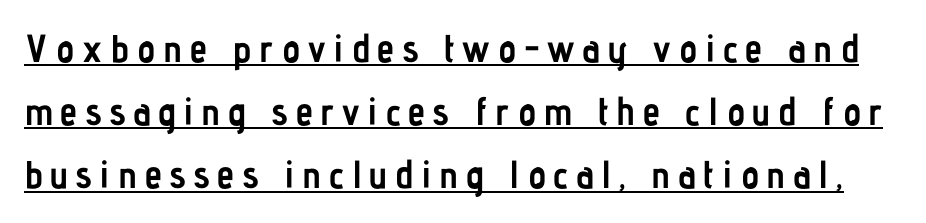
Compared with undecorated copy, this sample adds a rule below the words. Varying glyph widths throughout — classic text-font behaviour. Horizontal bands of white between lines are of average thickness. Classification — sans serif. Plenty of ink on the page — the face is bold. Posture: upright roman.
